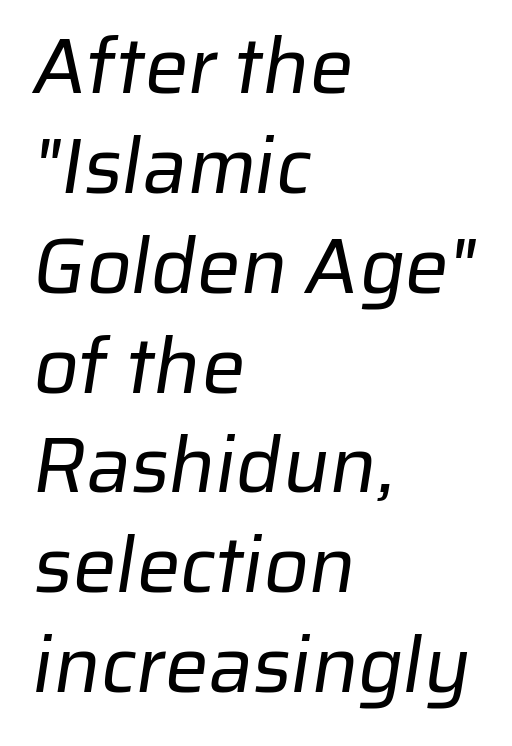
Does the copy run flush right? No — it runs flush left. Here the glyphs are tracked normally, forming tight word shapes. Unlike a traditional serif, this face leaves its strokes unadorned. Vertically, the passage feels balanced, rows spaced as you'd expect.
